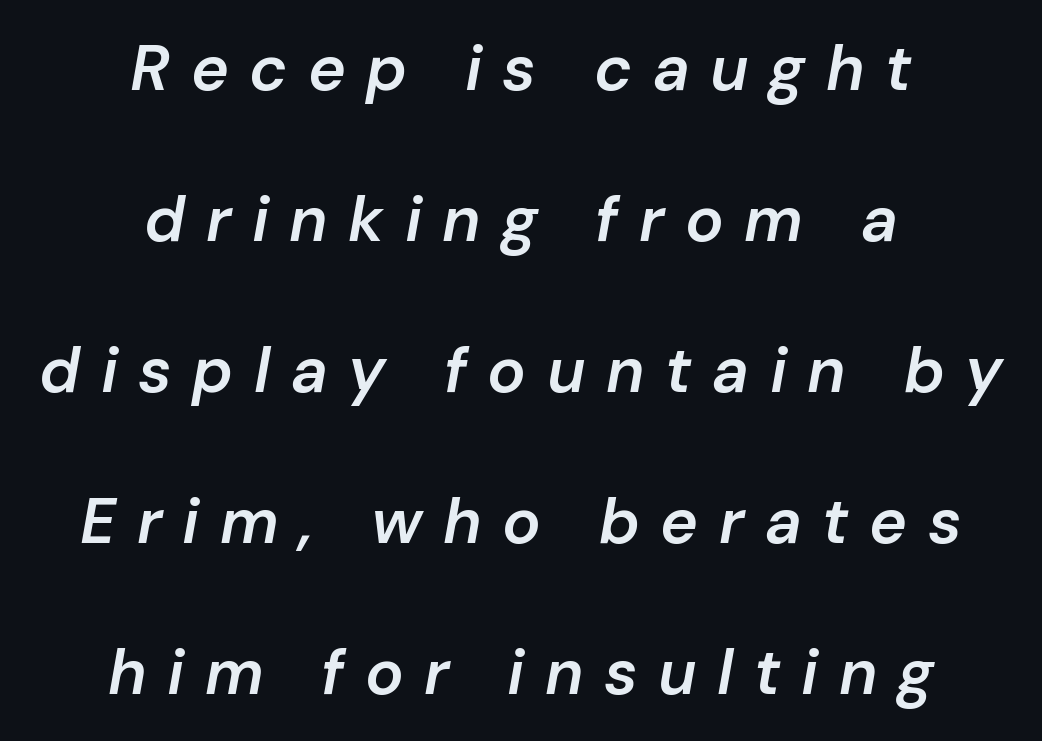
{"italic": "yes", "lean": "right", "slant_degrees": 10, "bold": "semi", "weight": "semibold", "width": "normal", "stroke_contrast": "low", "x_height": "medium", "monospaced": "no", "underline": "no", "align": "center", "line_spacing": "loose", "line_spacing_ratio": 2.36, "letter_spacing": "wide", "letter_spacing_em": 0.32, "glyph_px": 64}
